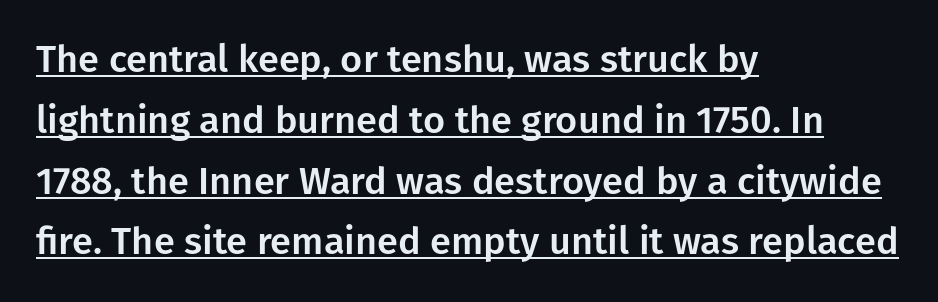
The image shows 38 px sans-serif type, upright; set left-aligned, normal line spacing (1.6x), normal letter spacing, underlined; low stroke contrast and a medium x-height.
